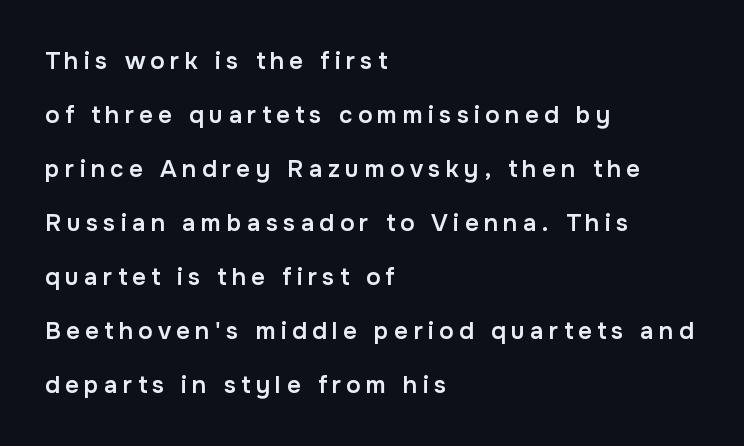
{"italic": "no", "bold": "semi", "underline": "no", "align": "left", "line_spacing": "loose", "line_spacing_ratio": 2.25, "letter_spacing": "wide", "letter_spacing_em": 0.22, "glyph_px": 24}
